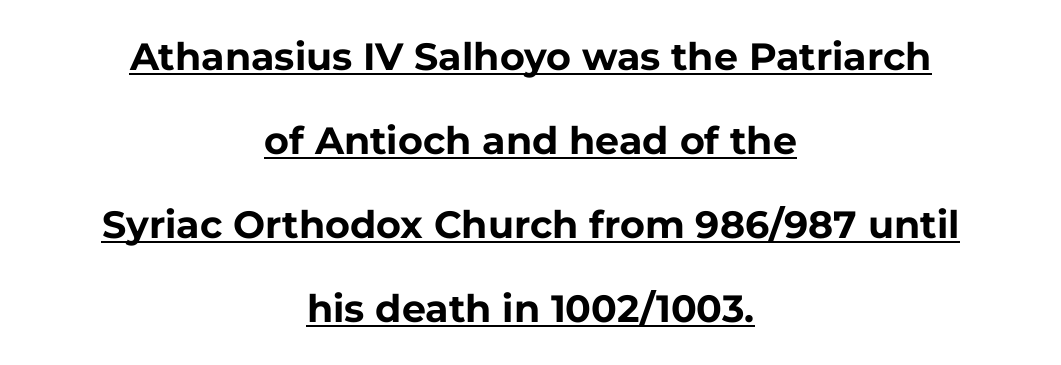
Q: Is the text bold? A: Yes.
Q: Is the text italic (slanted)? A: No, it is upright.
Q: Is the typeface a serif or a sans-serif typeface? A: Sans-serif.
Q: Is the text underlined? A: Yes.
Q: How is the paragraph aligned? A: Centered.
Q: Is the spacing between letters normal or unusually wide? A: Normal.
Q: Is the spacing between lines tight, normal or loose? A: Loose.
Q: Width (condensed, normal, or wide)? A: Normal.
Q: Stroke contrast? A: Low.
Q: x-height? A: Medium.
Q: Monospaced? A: No.
